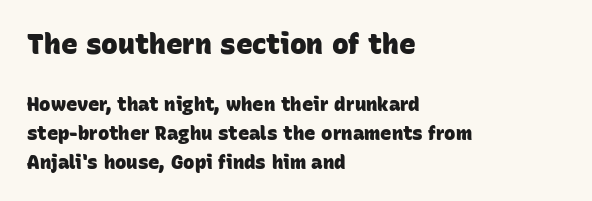
Q: Is the text bold? A: Yes.
Q: Is the typeface a serif or a sans-serif typeface? A: Sans-serif.
Q: Is the text underlined? A: No.
Q: How is the paragraph aligned? A: Left-aligned.
Q: Is the spacing between letters normal or unusually wide? A: Normal.
Q: Is the spacing between lines tight, normal or loose? A: Normal.
Q: Which block of text is set in a larger size, the first (top) or the second (bottom)? A: The first (top) one.
Q: Width (condensed, normal, or wide)? A: Normal.
Q: Stroke contrast? A: Low.
Q: x-height? A: Large.
Q: Monospaced? A: No.
